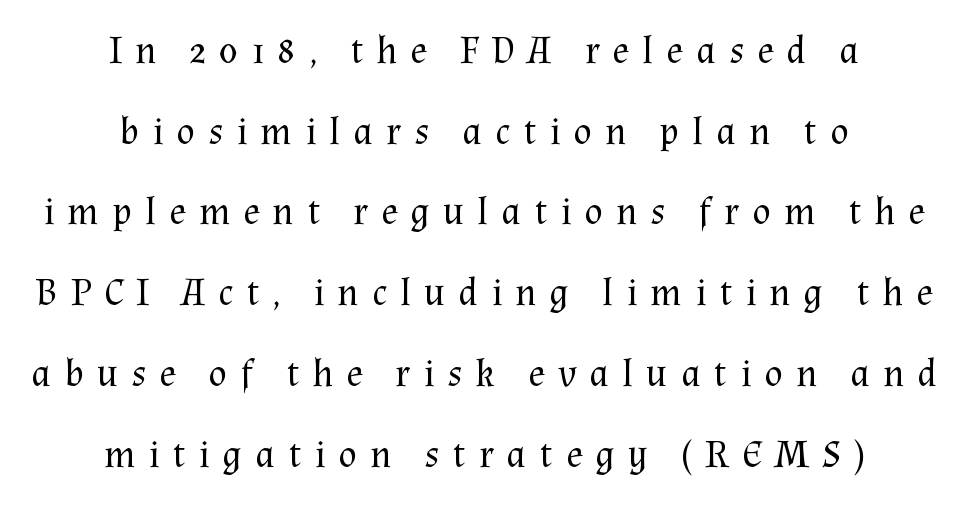
{"italic": "no", "bold": "no", "weight": "regular", "width": "normal", "stroke_contrast": "medium", "x_height": "medium", "monospaced": "no", "underline": "no", "align": "center", "line_spacing": "loose", "line_spacing_ratio": 2.07, "letter_spacing": "wide", "letter_spacing_em": 0.33, "glyph_px": 39}
